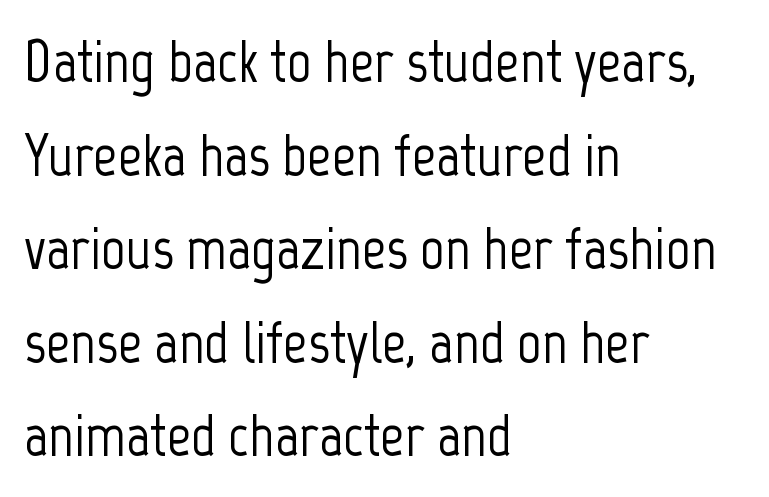
The image shows 60 px condensed sans-serif type, upright; set left-aligned, normal line spacing (1.56x), normal letter spacing, not underlined; low stroke contrast and a medium x-height.
